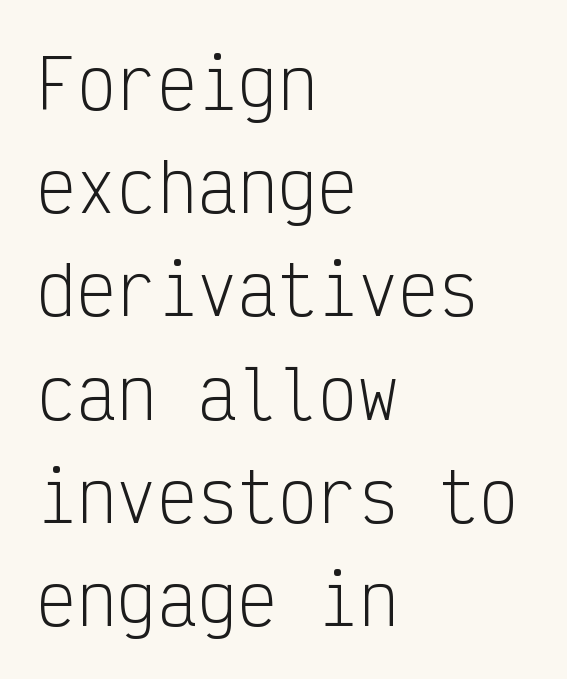
{"serif": "no", "italic": "no", "bold": "no", "weight": "light", "width": "condensed", "stroke_contrast": "low", "x_height": "medium", "monospaced": "yes", "underline": "no", "align": "left", "line_spacing": "normal", "line_spacing_ratio": 1.54, "letter_spacing": "normal", "letter_spacing_em": 0.0, "glyph_px": 67}
